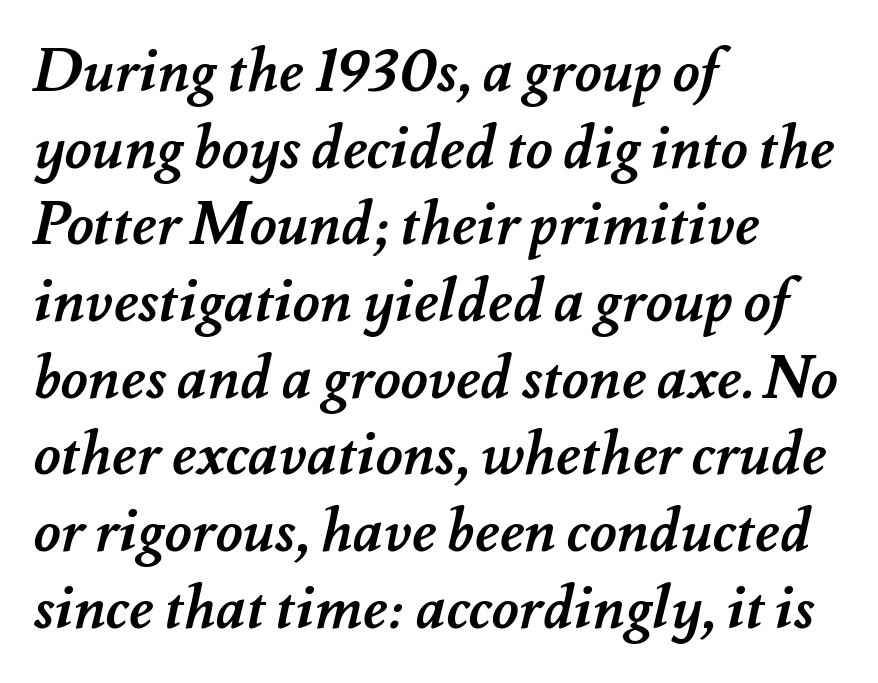
Q: Is the text bold? A: Yes.
Q: Is the text underlined? A: No.
Q: How is the paragraph aligned? A: Left-aligned.
Q: Is the spacing between letters normal or unusually wide? A: Normal.
Q: Is the spacing between lines tight, normal or loose? A: Normal.
Q: Width (condensed, normal, or wide)? A: Normal.
Q: Stroke contrast? A: Medium.
Q: x-height? A: Small.
Q: Monospaced? A: No.
